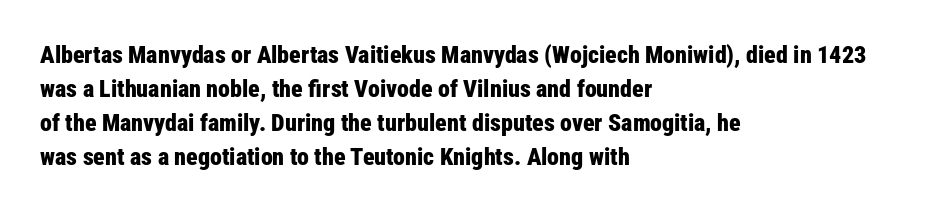
Q: Is the text bold? A: Yes.
Q: Is the text italic (slanted)? A: No, it is upright.
Q: Is the text underlined? A: No.
Q: How is the paragraph aligned? A: Left-aligned.
Q: Is the spacing between letters normal or unusually wide? A: Normal.
Q: Is the spacing between lines tight, normal or loose? A: Normal.
